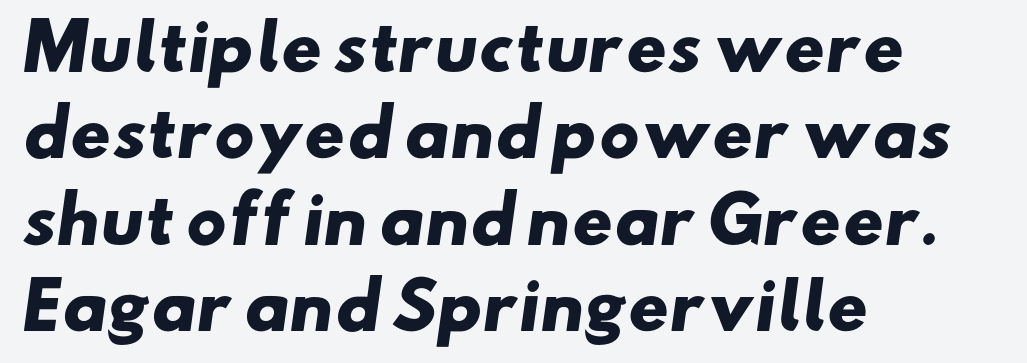
The image shows 63 px heavy, wide sans-serif type; set left-aligned, normal line spacing (1.37x), normal letter spacing, not underlined; low stroke contrast and a small x-height.
